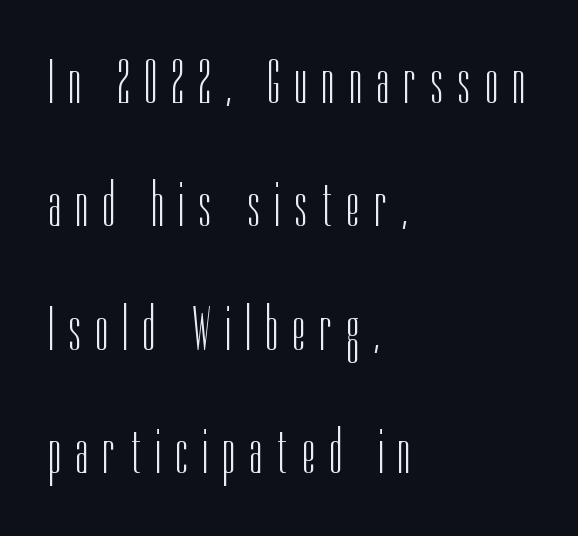
The specimen reads as upright at a glance. Are there feet on the stems? There aren't — it's a sans. Caption: multi-line text, flush left, ragged right. Each word looks stretched out because of the extra space between its letters. Line spacing here is loose. The rendering uses natural spacing where letterforms have individual widths.
